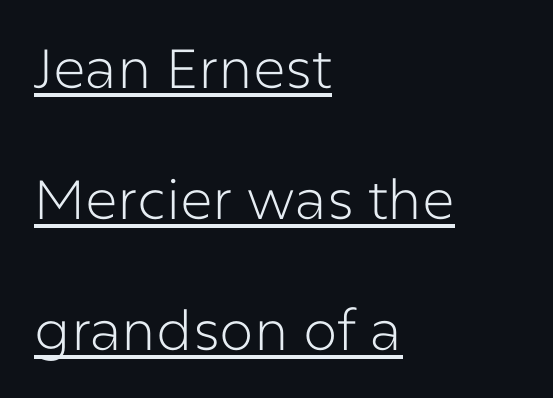
The image shows 55 px light sans-serif type, upright; set left-aligned, loose line spacing (2.38x), normal letter spacing, underlined; low stroke contrast and a medium x-height.
